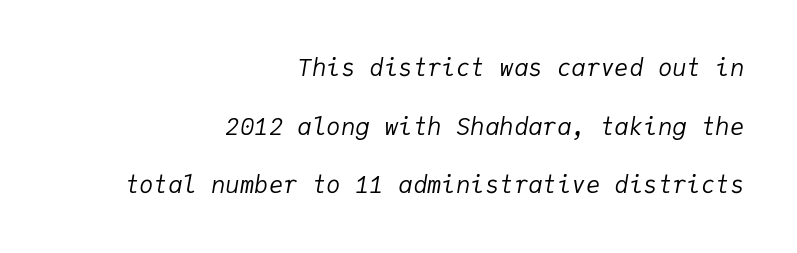
The strip under each line holds only bare page. Notice the wide empty band between every row — that's loose leading. Is the type slanted? Yes — the strokes lean at a clear angle. Stems and bowls with no extra thickness — not bold. Layout note: lines flush right.
